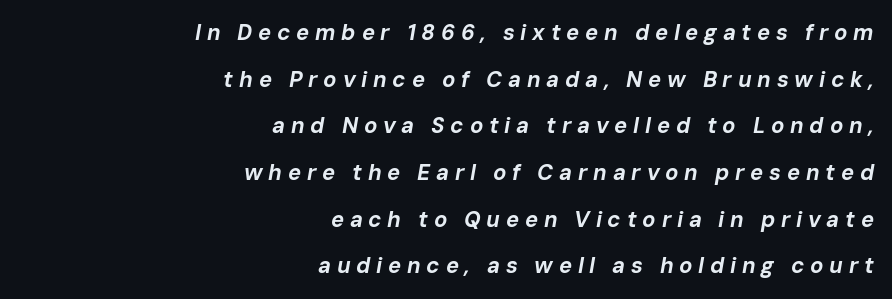
The specimen omits any rule beneath the text block's lines. On the weight axis this lands at bold, roughly 700. The text block is weighted toward the right margin, trailing off unevenly leftward. Reading down the column, the eye jumps a long way to each next line. Tall strokes in this sample are angled rather than plumb. Loose tracking; the words dissolve into strings of separated letters.
